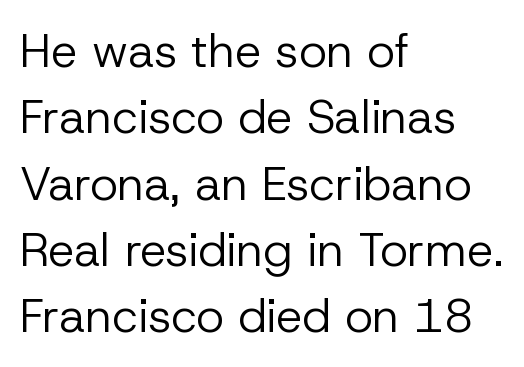
Q: Is the text bold? A: No.
Q: Is the text italic (slanted)? A: No, it is upright.
Q: Is the typeface a serif or a sans-serif typeface? A: Sans-serif.
Q: Is the text underlined? A: No.
Q: How is the paragraph aligned? A: Left-aligned.
Q: Is the spacing between letters normal or unusually wide? A: Normal.
Q: Is the spacing between lines tight, normal or loose? A: Normal.
Q: Width (condensed, normal, or wide)? A: Normal.
Q: Stroke contrast? A: Low.
Q: x-height? A: Medium.
Q: Monospaced? A: No.
